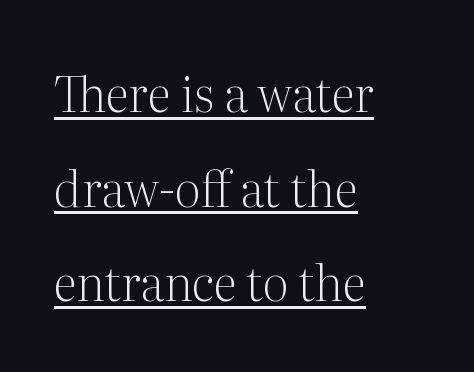
The image shows 49 px light serif type, upright; set left-aligned, loose line spacing (1.93x), normal letter spacing, underlined; medium stroke contrast and a medium x-height.
